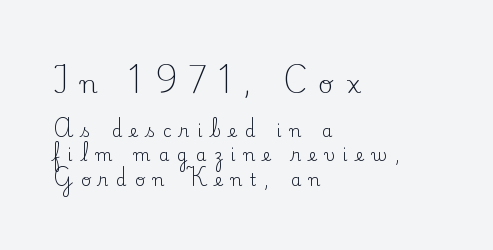
Q: Is the text bold? A: No.
Q: Is the text italic (slanted)? A: No, it is upright.
Q: Is the text underlined? A: No.
Q: How is the paragraph aligned? A: Left-aligned.
Q: Is the spacing between letters normal or unusually wide? A: Unusually wide.
Q: Is the spacing between lines tight, normal or loose? A: Normal.
Q: Which block of text is set in a larger size, the first (top) or the second (bottom)? A: The first (top) one.
